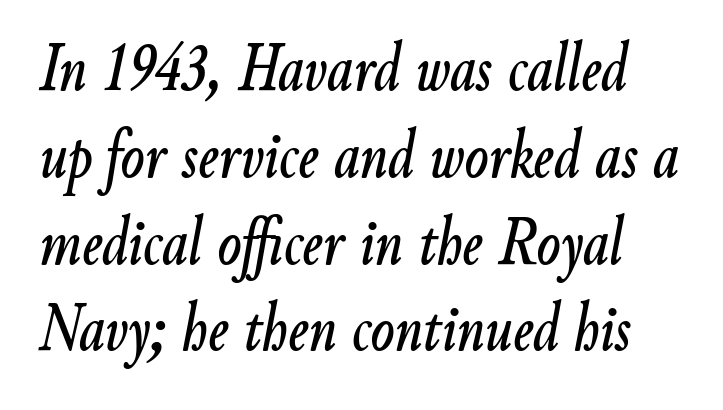
Q: Is the text italic (slanted)? A: Yes, it leans right by about 9 degrees.
Q: Is the text underlined? A: No.
Q: Is the spacing between letters normal or unusually wide? A: Normal.
Q: Width (condensed, normal, or wide)? A: Condensed.
Q: Stroke contrast? A: Low.
Q: x-height? A: Small.
Q: Monospaced? A: No.
